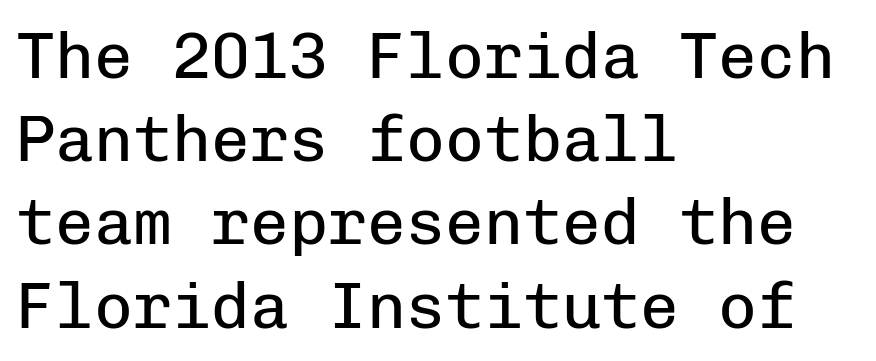
Q: Is the text bold? A: No.
Q: Is the text italic (slanted)? A: No, it is upright.
Q: Is the typeface a serif or a sans-serif typeface? A: Sans-serif.
Q: Is the text underlined? A: No.
Q: How is the paragraph aligned? A: Left-aligned.
Q: Is the spacing between letters normal or unusually wide? A: Normal.
Q: Is the spacing between lines tight, normal or loose? A: Normal.
Q: Width (condensed, normal, or wide)? A: Normal.
Q: Stroke contrast? A: Low.
Q: x-height? A: Medium.
Q: Monospaced? A: Yes.
